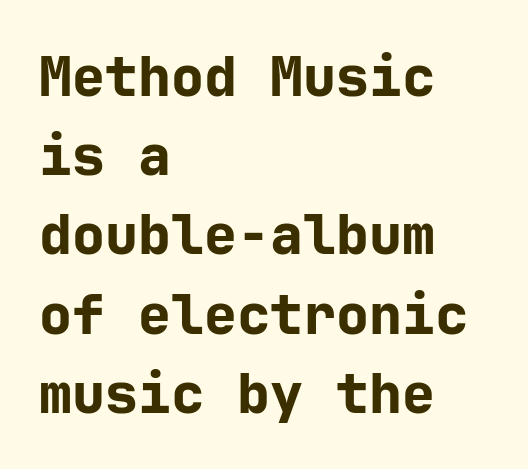
The image shows 55 px bold sans-serif type, upright; set left-aligned, normal line spacing (1.44x), normal letter spacing, not underlined; low stroke contrast and a medium x-height.
